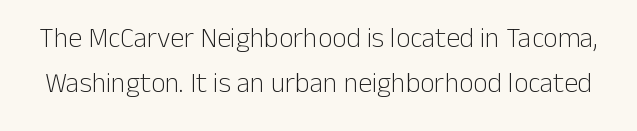
{"serif": "no", "italic": "no", "bold": "no", "weight": "light", "width": "normal", "stroke_contrast": "low", "x_height": "medium", "monospaced": "no", "underline": "no", "line_spacing": "normal", "line_spacing_ratio": 1.61, "letter_spacing": "normal", "letter_spacing_em": 0.0, "glyph_px": 28}
